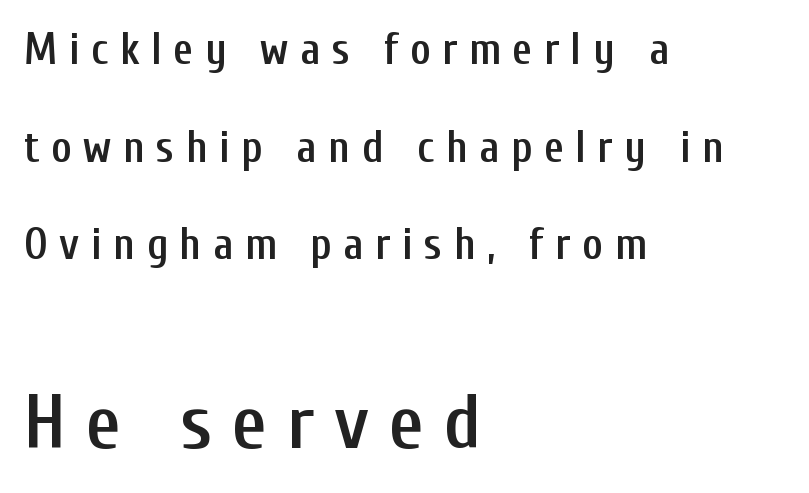
The image shows 77 px semibold, condensed sans-serif type, upright; set left-aligned, loose line spacing (2.22x), unusually wide letter spacing (+0.26 em), not underlined; the second (bottom) block is 1.75x larger; low stroke contrast and a medium x-height.
